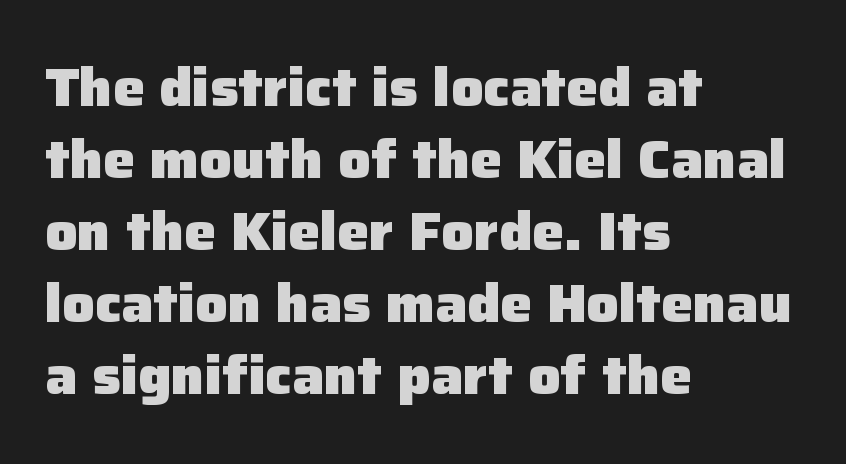
Q: Is the text bold? A: Yes.
Q: Is the text italic (slanted)? A: No, it is upright.
Q: Is the typeface a serif or a sans-serif typeface? A: Sans-serif.
Q: Is the text underlined? A: No.
Q: How is the paragraph aligned? A: Left-aligned.
Q: Is the spacing between letters normal or unusually wide? A: Normal.
Q: Is the spacing between lines tight, normal or loose? A: Normal.
Q: Width (condensed, normal, or wide)? A: Normal.
Q: Stroke contrast? A: Low.
Q: x-height? A: Medium.
Q: Monospaced? A: No.
